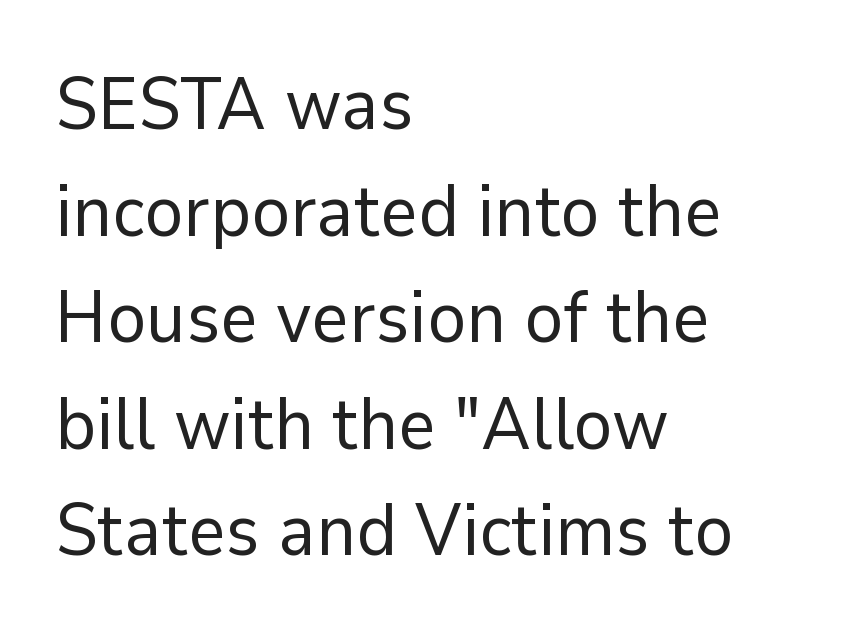
The image shows 73 px regular-weight sans-serif type, upright; set left-aligned, normal line spacing (1.46x), normal letter spacing, not underlined; low stroke contrast and a medium x-height.
